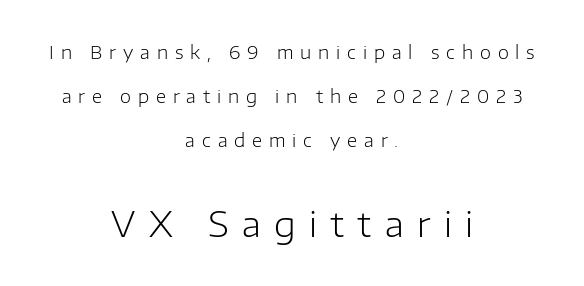
Varying glyph widths throughout — classic text-font behaviour. Line spacing here is loose. The lettering holds an erect, upright posture throughout. No chunkiness to these letters — they're not bold.
